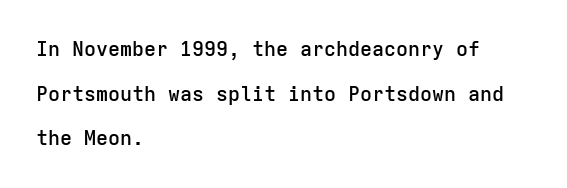
Q: Is the text bold? A: Semi-bold.
Q: Is the text italic (slanted)? A: No, it is upright.
Q: Is the text underlined? A: No.
Q: How is the paragraph aligned? A: Left-aligned.
Q: Is the spacing between letters normal or unusually wide? A: Normal.
Q: Is the spacing between lines tight, normal or loose? A: Loose.
